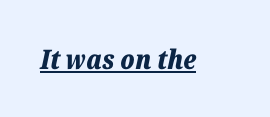
A typographer would call this underscored text. Each glyph is drawn with heavy, bold strokes. Spacing between characters is what you'd get straight out of the box. The face used here has a pronounced slope to its letters.
